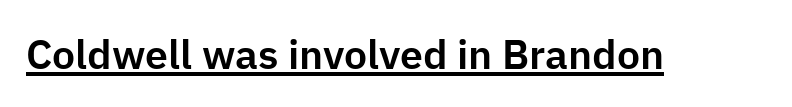
{"serif": "no", "italic": "no", "width": "normal", "stroke_contrast": "low", "x_height": "medium", "monospaced": "no", "underline": "yes", "letter_spacing": "normal", "letter_spacing_em": 0.0, "glyph_px": 41}
